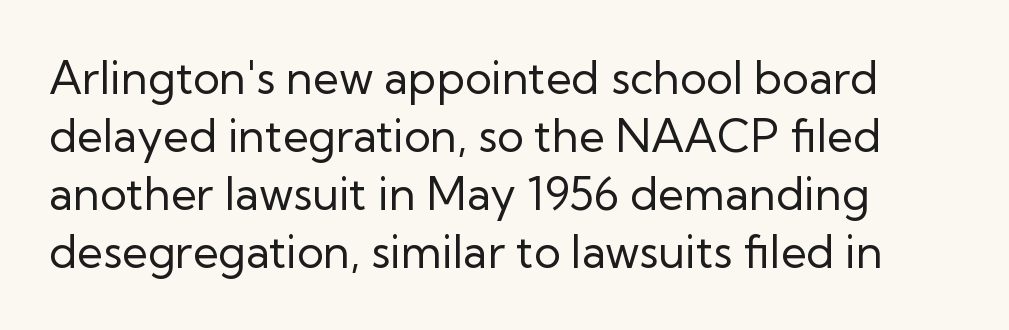
Letters have the restrained weight of plain body copy at most. Type without underlining. The gaps between neighbouring characters are ordinary and unremarkable. The letters advance in unequal steps, a hallmark of proportional type. Is there much room between lines? A standard amount, neither cramped nor airy. Unlike a traditional serif, this face leaves its strokes unadorned.
